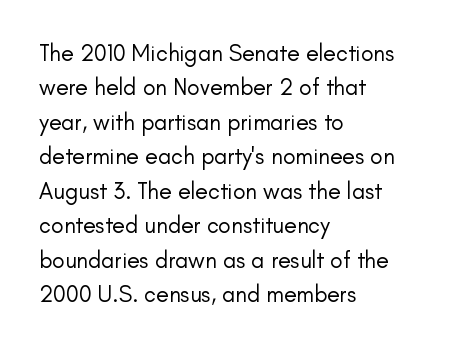
Observe the ordinary spacing: letters are neighbours, not strangers. Only glyphs here, with clear space below each row. Honestly, the row spacing looks completely unremarkable. No letter is thick-stroked: the sample isn't bold.
